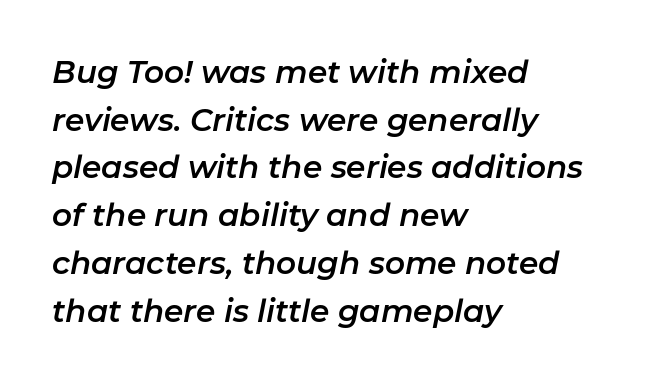
This sample uses plain, unmodified letter spacing. The passage shown is typed in a proportional face where columns would drift. Clear beneath every line of the passage. The lettering tilts uniformly, giving the passage an italic look.
